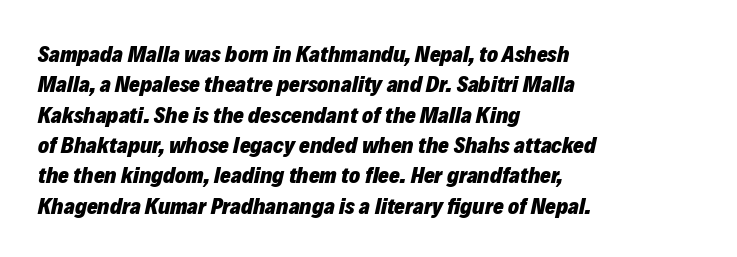
Underline: absent. A typesetter would call this leading conventional body-copy spacing. Notice how the stems are inclined rather than vertical — that's the hallmark of italics. A typesetter would call this zero additional tracking. Heavy-handed strokes throughout: this text is bold.
